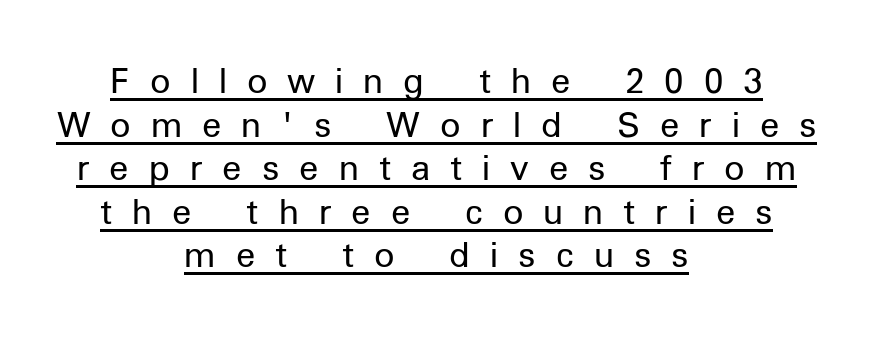
Q: Is the text bold? A: No.
Q: Is the text italic (slanted)? A: No, it is upright.
Q: Is the typeface a serif or a sans-serif typeface? A: Sans-serif.
Q: Is the text underlined? A: Yes.
Q: How is the paragraph aligned? A: Centered.
Q: Is the spacing between letters normal or unusually wide? A: Unusually wide.
Q: Is the spacing between lines tight, normal or loose? A: Tight.
Q: Width (condensed, normal, or wide)? A: Normal.
Q: Stroke contrast? A: Low.
Q: x-height? A: Medium.
Q: Monospaced? A: No.
